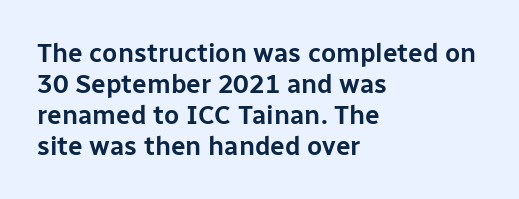
The image shows 26 px text type, upright; set left-aligned, line spacing 1.19x, normal letter spacing, not underlined.
